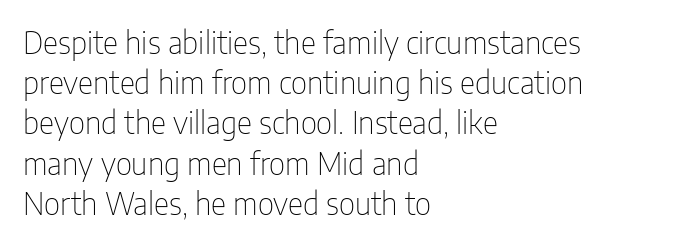
Interline gaps are of average width in this sample. Varying glyph widths throughout — classic text-font behaviour. Weight: not bold — regular or lighter. Posture: upright roman. Is the letter spacing exaggerated? No — it looks like the ordinary default.
